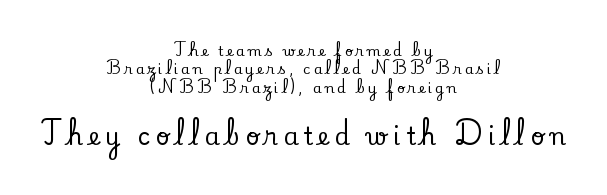
The image shows 24 px text type, upright; set centered, normal line spacing (1.31x), unusually wide letter spacing (+0.22 em), not underlined; the second (bottom) block is 1.71x larger.
